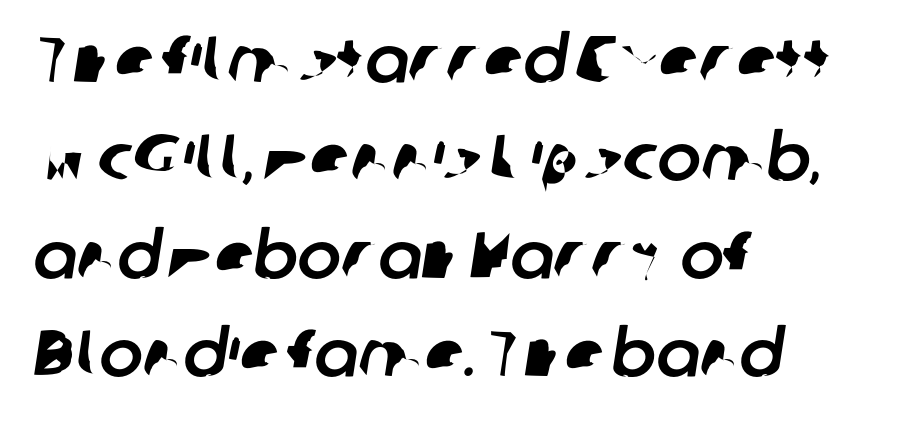
Beneath every word, the page is bare. Unlike a traditional serif, this face leaves its strokes unadorned. Does the leading feel generous? No, just average. Reading down the block, your eye returns to a fixed left position each line. Do the characters align in a grid? No, the font is proportional.
